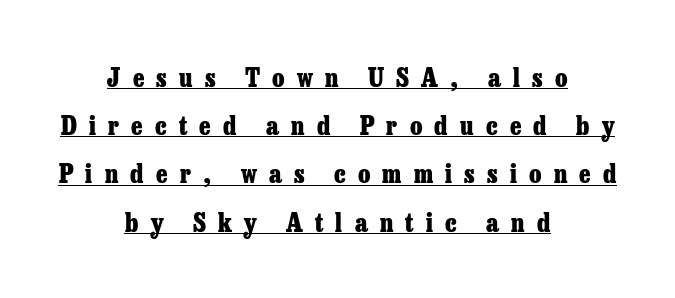
The letters stand upright; this is a roman face. Each line of the rendering has a horizontal stroke beneath the glyphs. Reading down the block, each line starts at a different indent, mirrored at its end. The strokes are fattened all the way to bold. Here the glyphs are tracked loosely, breaking word shapes into spaced letters. One glance says open: line gaps are wider than usual.
